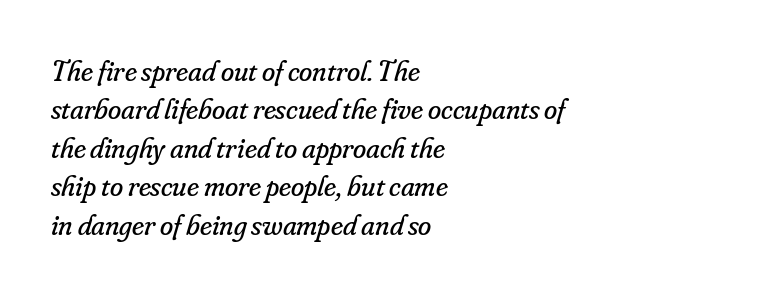
Q: Is the text bold? A: No.
Q: Is the text italic (slanted)? A: Yes, it leans right by about 16 degrees.
Q: Is the typeface a serif or a sans-serif typeface? A: Serif.
Q: Is the text underlined? A: No.
Q: How is the paragraph aligned? A: Left-aligned.
Q: Is the spacing between letters normal or unusually wide? A: Normal.
Q: Is the spacing between lines tight, normal or loose? A: Normal.
Q: Width (condensed, normal, or wide)? A: Normal.
Q: Stroke contrast? A: Low.
Q: x-height? A: Small.
Q: Monospaced? A: No.
